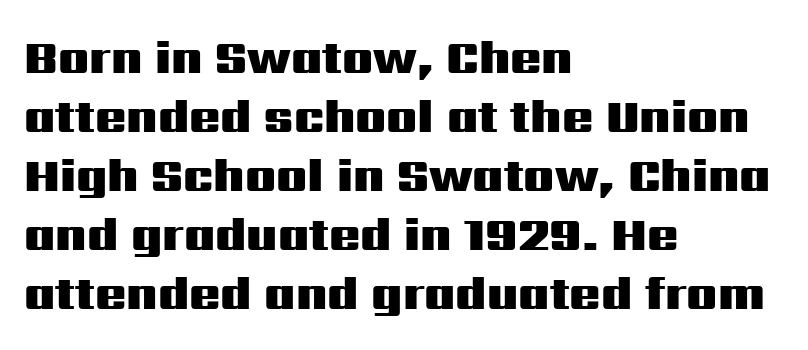
{"serif": "no", "italic": "no", "bold": "yes", "weight": "heavy", "width": "wide", "stroke_contrast": "medium", "x_height": "medium", "monospaced": "no", "underline": "no", "align": "left", "line_spacing": "normal", "line_spacing_ratio": 1.28, "letter_spacing": "normal", "letter_spacing_em": 0.0, "glyph_px": 46}
